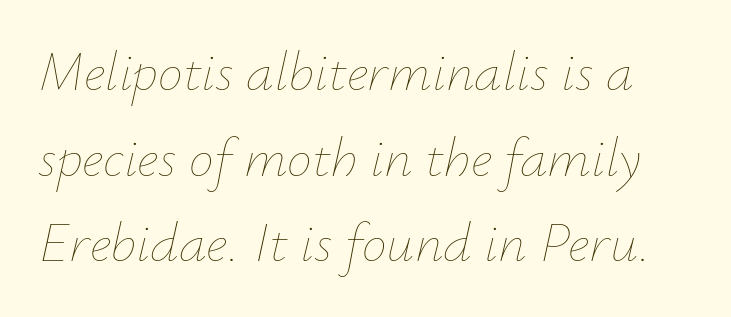
Q: Is the text bold? A: No.
Q: Is the text italic (slanted)? A: Yes, it leans right by about 12 degrees.
Q: Is the text underlined? A: No.
Q: Is the spacing between letters normal or unusually wide? A: Normal.
Q: Is the spacing between lines tight, normal or loose? A: Normal.
Q: Width (condensed, normal, or wide)? A: Normal.
Q: Stroke contrast? A: Low.
Q: x-height? A: Small.
Q: Monospaced? A: No.
